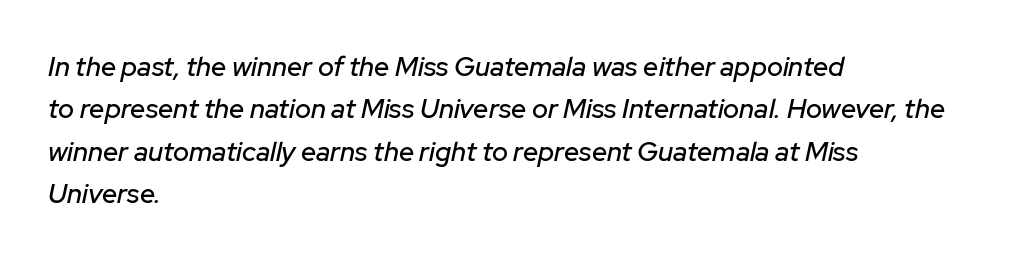
The image shows 27 px text type, italic (leaning right); set left-aligned, normal line spacing (1.57x), normal letter spacing, not underlined.
